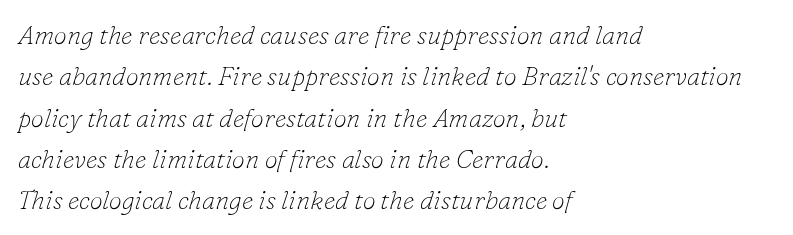
The image shows 26 px text type, italic (leaning right); set left-aligned, normal line spacing (1.59x), normal letter spacing, not underlined.
